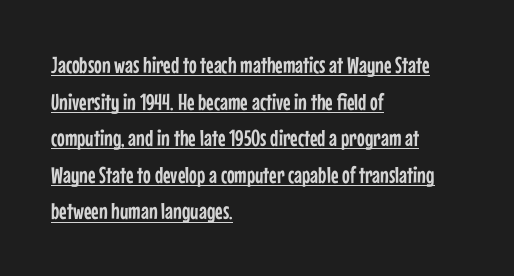
The image shows 23 px text type, upright; set left-aligned, normal line spacing (1.59x), normal letter spacing, underlined.
